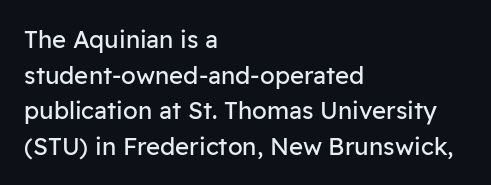
{"italic": "no", "bold": "no", "underline": "no", "align": "left", "line_spacing": "normal", "line_spacing_ratio": 1.48, "letter_spacing": "normal", "letter_spacing_em": 0.0, "glyph_px": 24}
